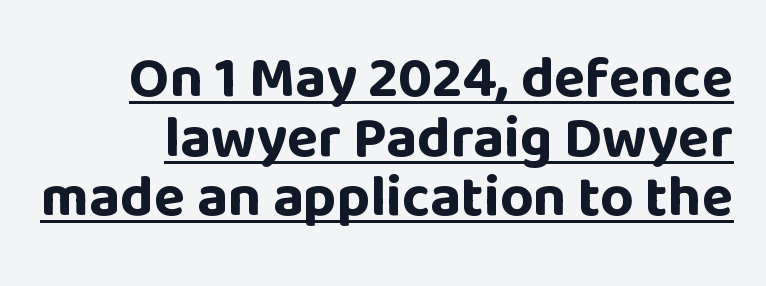
The image shows 58 px bold sans-serif type, upright; set tight line spacing (1.03x), normal letter spacing, underlined; low stroke contrast and a large x-height.
